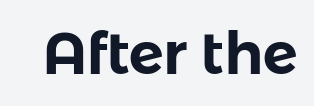
Style check: upright. There is no visible air inserted between adjacent glyphs. Regarding serifs, this sample does without them. Each letter keeps its own natural width here, so spacing adapts to shape. A bare baseline throughout the passage.
